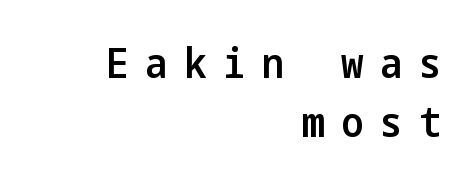
The image shows 42 px semibold, condensed sans-serif type, upright; set right-aligned, normal line spacing (1.4x), unusually wide letter spacing (+0.4 em), not underlined; low stroke contrast and a medium x-height.
